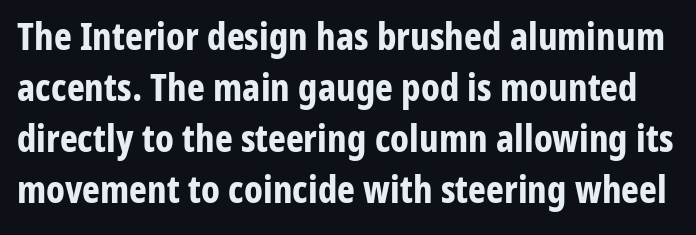
{"serif": "no", "italic": "no", "bold": "yes", "weight": "bold", "width": "condensed", "stroke_contrast": "low", "x_height": "medium", "monospaced": "no", "underline": "no", "line_spacing": "normal", "line_spacing_ratio": 1.34, "letter_spacing": "normal", "letter_spacing_em": 0.0, "glyph_px": 38}
